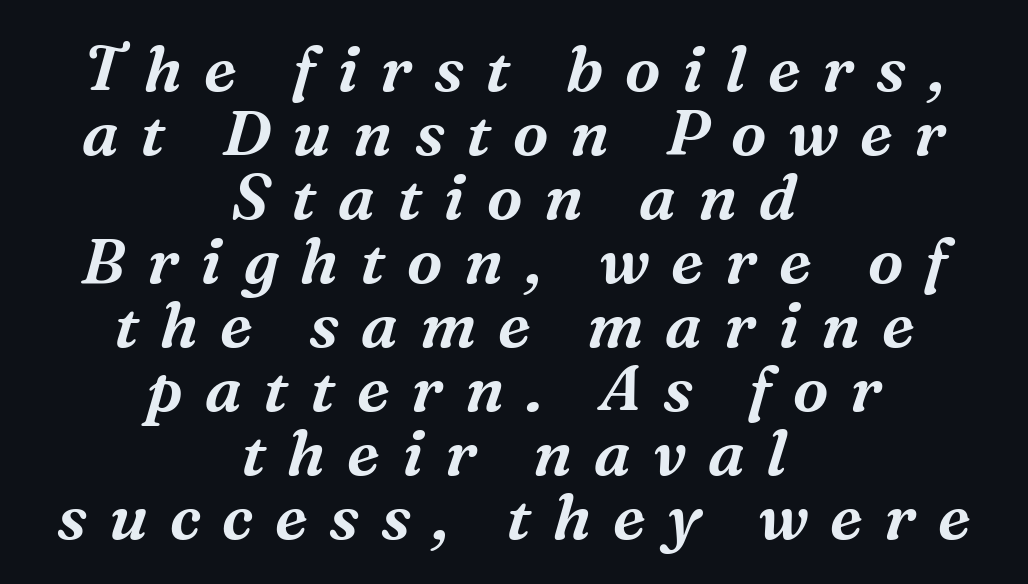
{"serif": "yes", "italic": "yes", "lean": "right", "slant_degrees": 16, "width": "normal", "stroke_contrast": "medium", "x_height": "medium", "monospaced": "no", "underline": "no", "align": "center", "line_spacing": "tight", "line_spacing_ratio": 1.0, "letter_spacing": "wide", "letter_spacing_em": 0.34, "glyph_px": 64}
